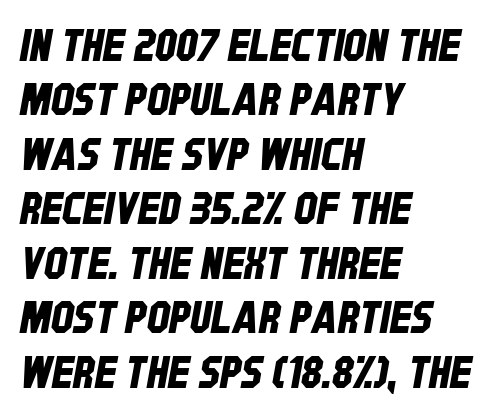
Q: Is the typeface a serif or a sans-serif typeface? A: Sans-serif.
Q: Is the text underlined? A: No.
Q: How is the paragraph aligned? A: Left-aligned.
Q: Is the spacing between letters normal or unusually wide? A: Normal.
Q: Width (condensed, normal, or wide)? A: Condensed.
Q: Stroke contrast? A: Low.
Q: x-height? A: Large.
Q: Monospaced? A: No.
